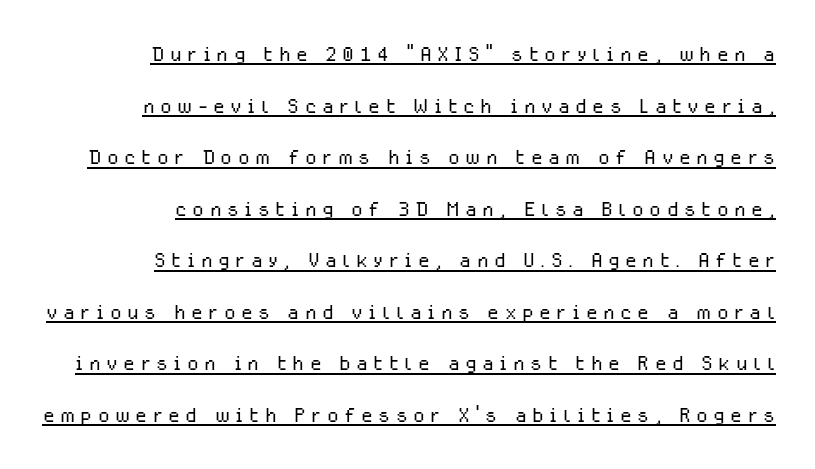
Q: Is the text bold? A: No.
Q: Is the text italic (slanted)? A: No, it is upright.
Q: Is the text underlined? A: Yes.
Q: How is the paragraph aligned? A: Right-aligned.
Q: Is the spacing between letters normal or unusually wide? A: Unusually wide.
Q: Is the spacing between lines tight, normal or loose? A: Loose.
